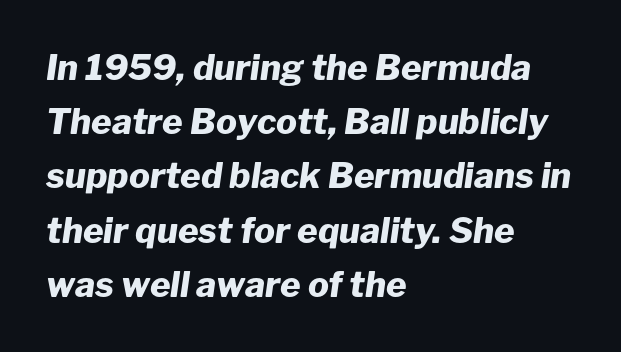
The image shows 35 px heavy type, italic (leaning right); set left-aligned, normal line spacing (1.55x), normal letter spacing, not underlined; low stroke contrast and a medium x-height.
